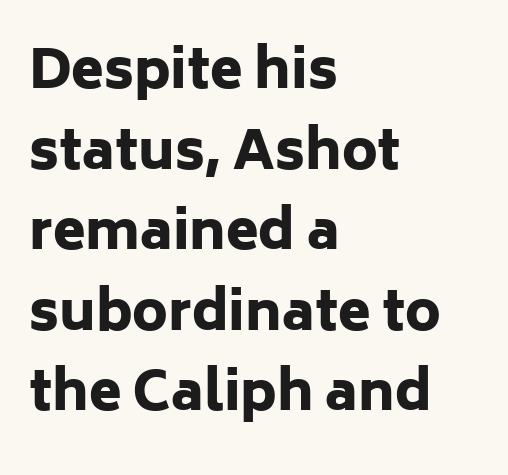
Q: Is the text bold? A: Yes.
Q: Is the text italic (slanted)? A: No, it is upright.
Q: Is the typeface a serif or a sans-serif typeface? A: Sans-serif.
Q: Is the text underlined? A: No.
Q: How is the paragraph aligned? A: Left-aligned.
Q: Is the spacing between letters normal or unusually wide? A: Normal.
Q: Is the spacing between lines tight, normal or loose? A: Normal.
Q: Width (condensed, normal, or wide)? A: Normal.
Q: Stroke contrast? A: Low.
Q: x-height? A: Medium.
Q: Monospaced? A: No.
